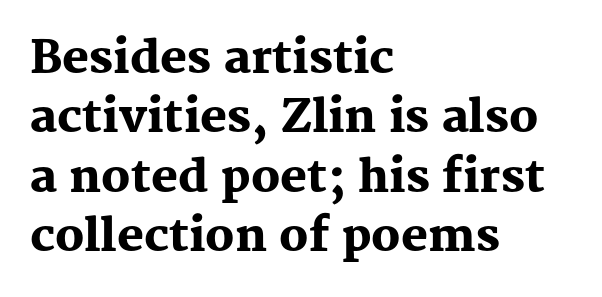
The image shows 45 px heavy serif type, upright; set left-aligned, normal line spacing (1.32x), normal letter spacing, not underlined; medium stroke contrast and a medium x-height.
